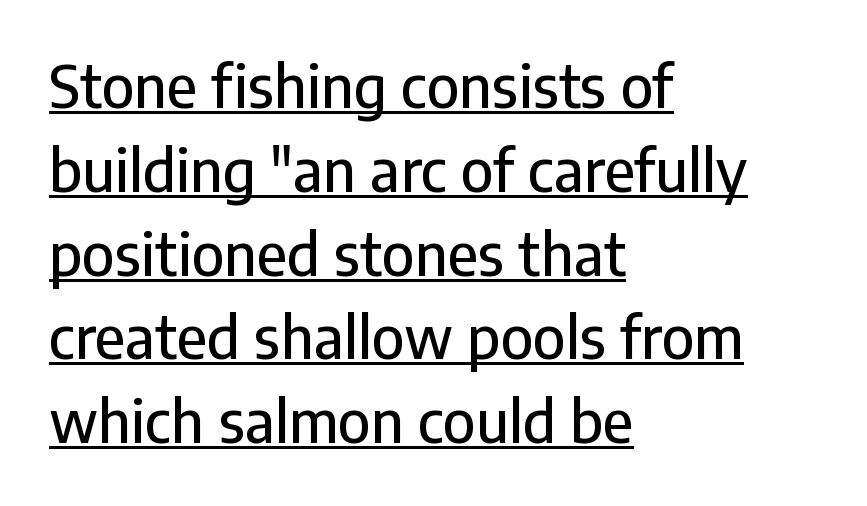
The image shows 57 px sans-serif type, upright; set left-aligned, normal line spacing (1.47x), normal letter spacing, underlined; low stroke contrast and a medium x-height.
